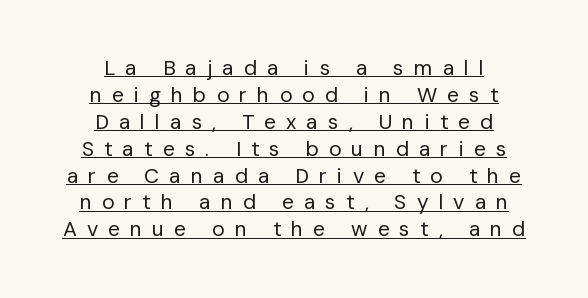
{"italic": "no", "bold": "no", "underline": "yes", "align": "center", "line_spacing": "normal", "line_spacing_ratio": 1.28, "letter_spacing": "wide", "letter_spacing_em": 0.48, "glyph_px": 21}
